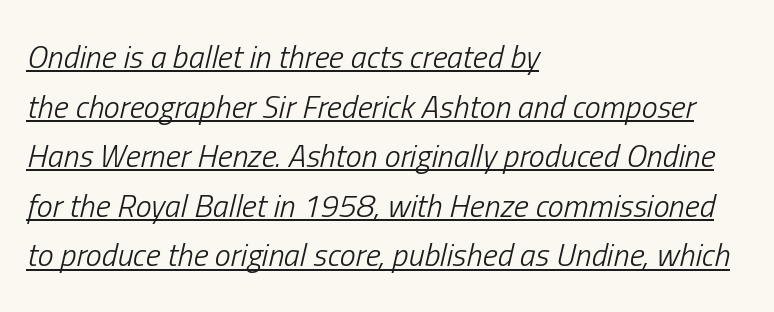
{"italic": "yes", "lean": "right", "slant_degrees": 13, "bold": "no", "weight": "light", "width": "condensed", "stroke_contrast": "low", "x_height": "medium", "monospaced": "no", "underline": "yes", "align": "left", "line_spacing": "normal", "line_spacing_ratio": 1.55, "letter_spacing": "normal", "letter_spacing_em": 0.0, "glyph_px": 32}
